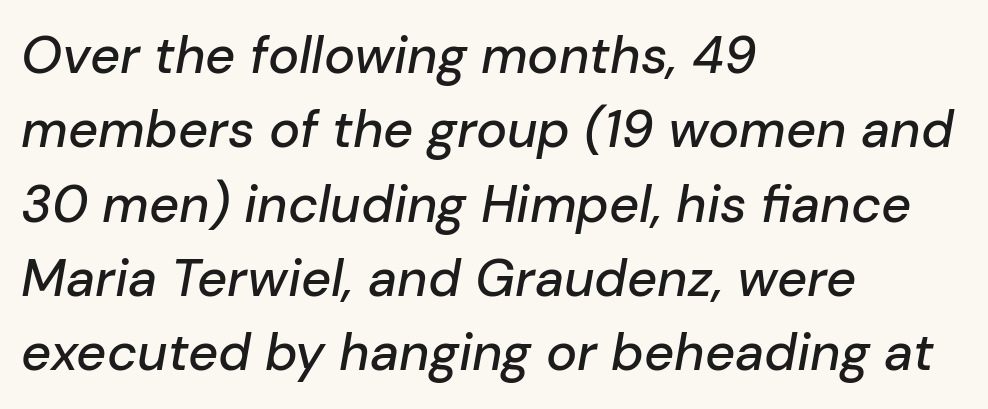
{"italic": "yes", "lean": "right", "slant_degrees": 10, "width": "normal", "stroke_contrast": "low", "x_height": "medium", "monospaced": "no", "underline": "no", "align": "left", "line_spacing": "normal", "line_spacing_ratio": 1.43, "letter_spacing": "normal", "letter_spacing_em": 0.0, "glyph_px": 52}
